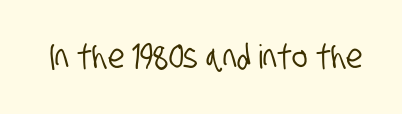
Q: Is the typeface a serif or a sans-serif typeface? A: Sans-serif.
Q: Is the text underlined? A: No.
Q: Is the spacing between letters normal or unusually wide? A: Normal.
Q: Width (condensed, normal, or wide)? A: Condensed.
Q: Stroke contrast? A: Low.
Q: x-height? A: Large.
Q: Monospaced? A: No.
